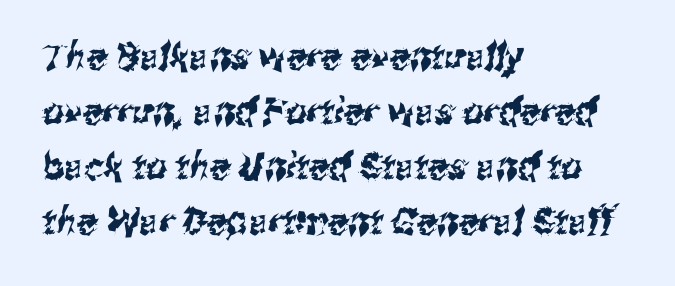
Q: Is the typeface a serif or a sans-serif typeface? A: Sans-serif.
Q: Is the text underlined? A: No.
Q: How is the paragraph aligned? A: Left-aligned.
Q: Is the spacing between letters normal or unusually wide? A: Normal.
Q: Is the spacing between lines tight, normal or loose? A: Normal.
Q: Width (condensed, normal, or wide)? A: Condensed.
Q: Stroke contrast? A: Medium.
Q: x-height? A: Medium.
Q: Monospaced? A: No.
